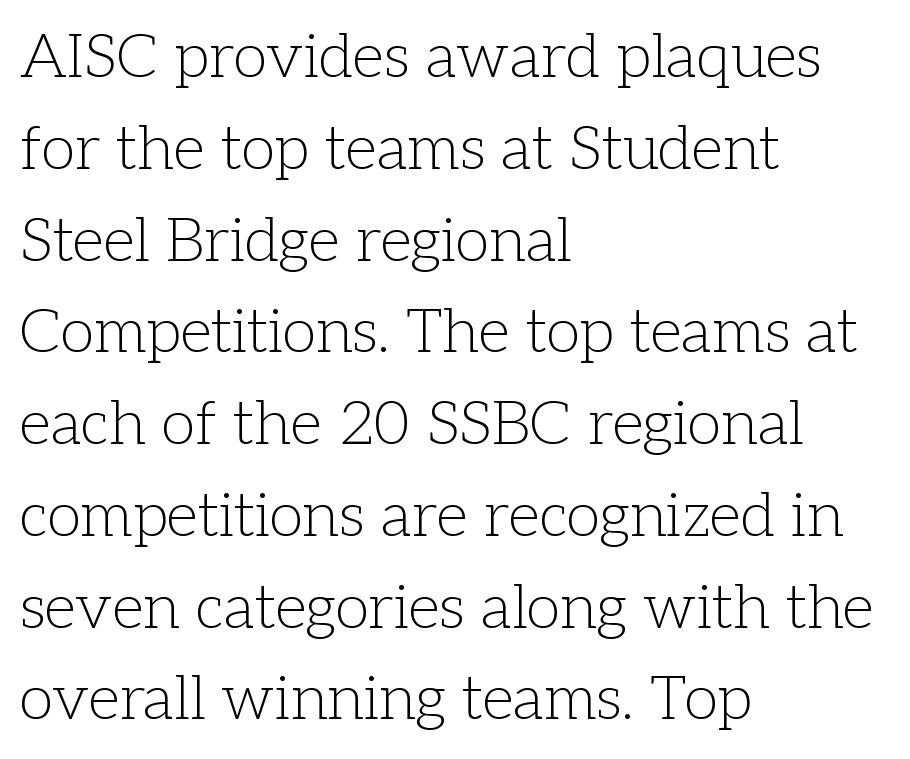
Q: Is the text bold? A: No.
Q: Is the text italic (slanted)? A: No, it is upright.
Q: Is the typeface a serif or a sans-serif typeface? A: Serif.
Q: Is the text underlined? A: No.
Q: How is the paragraph aligned? A: Left-aligned.
Q: Is the spacing between letters normal or unusually wide? A: Normal.
Q: Is the spacing between lines tight, normal or loose? A: Normal.
Q: Width (condensed, normal, or wide)? A: Normal.
Q: Stroke contrast? A: Low.
Q: x-height? A: Medium.
Q: Monospaced? A: No.
